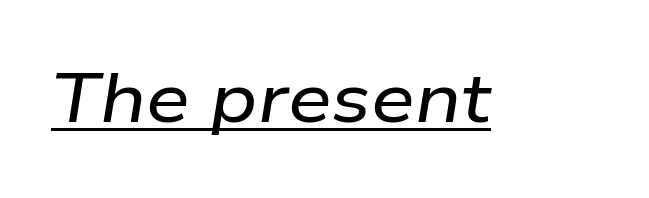
Q: Is the text italic (slanted)? A: Yes, it leans right by about 9 degrees.
Q: Is the text underlined? A: Yes.
Q: Is the spacing between letters normal or unusually wide? A: Normal.
Q: Width (condensed, normal, or wide)? A: Wide.
Q: Stroke contrast? A: Low.
Q: x-height? A: Medium.
Q: Monospaced? A: No.
